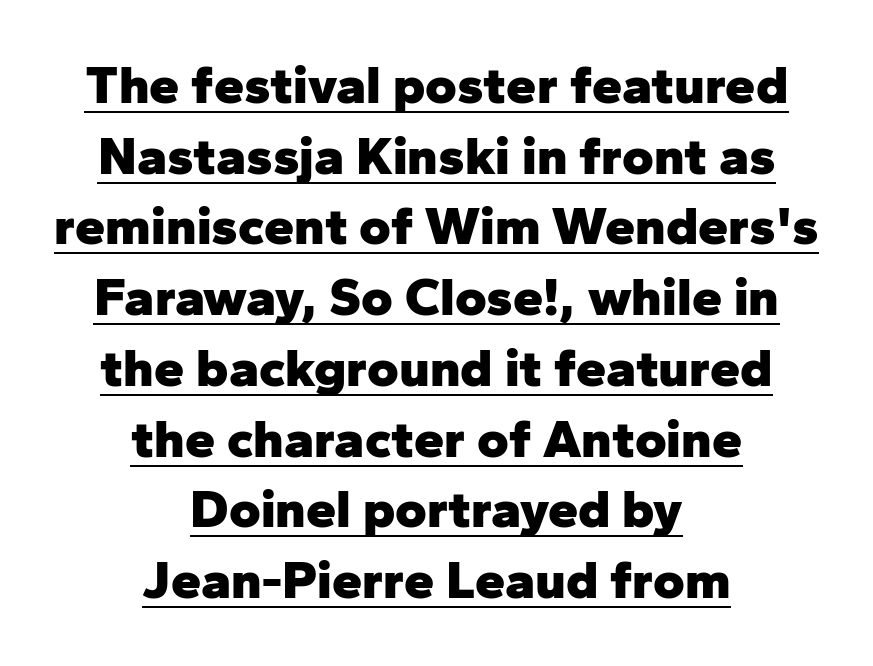
Q: Is the text bold? A: Yes.
Q: Is the text italic (slanted)? A: No, it is upright.
Q: Is the typeface a serif or a sans-serif typeface? A: Sans-serif.
Q: Is the text underlined? A: Yes.
Q: How is the paragraph aligned? A: Centered.
Q: Is the spacing between letters normal or unusually wide? A: Normal.
Q: Is the spacing between lines tight, normal or loose? A: Normal.
Q: Width (condensed, normal, or wide)? A: Normal.
Q: Stroke contrast? A: Low.
Q: x-height? A: Medium.
Q: Monospaced? A: No.
